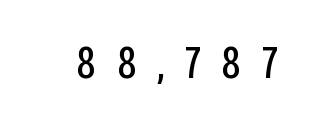
Q: Is the text bold? A: No.
Q: Is the text italic (slanted)? A: No, it is upright.
Q: Is the typeface a serif or a sans-serif typeface? A: Sans-serif.
Q: Is the text underlined? A: No.
Q: Is the spacing between letters normal or unusually wide? A: Unusually wide.
Q: Width (condensed, normal, or wide)? A: Condensed.
Q: Stroke contrast? A: Low.
Q: x-height? A: Large.
Q: Monospaced? A: No.
